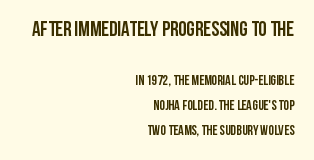
In terms of weight, the rendering is a true, heavy bold. All the whitespace from short lines collects on the left. It's the straight-up-and-down kind of type. This rendering leaves character spacing at its baseline value. Visually, the top section dominates because its glyphs are scaled up.
